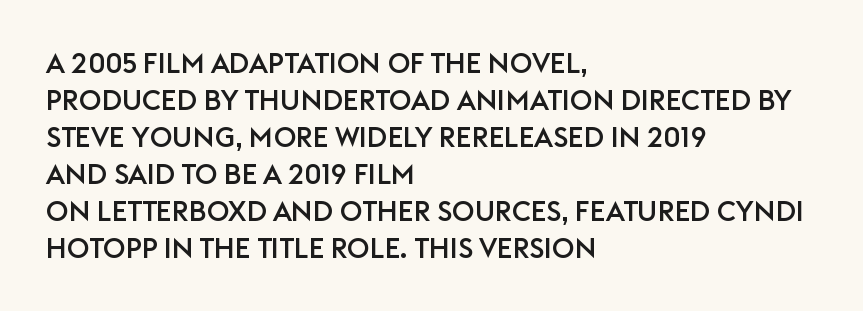
{"serif": "no", "italic": "no", "width": "normal", "stroke_contrast": "low", "x_height": "large", "monospaced": "no", "underline": "no", "align": "left", "line_spacing": "normal", "line_spacing_ratio": 1.32, "letter_spacing": "normal", "letter_spacing_em": 0.0, "glyph_px": 28}
